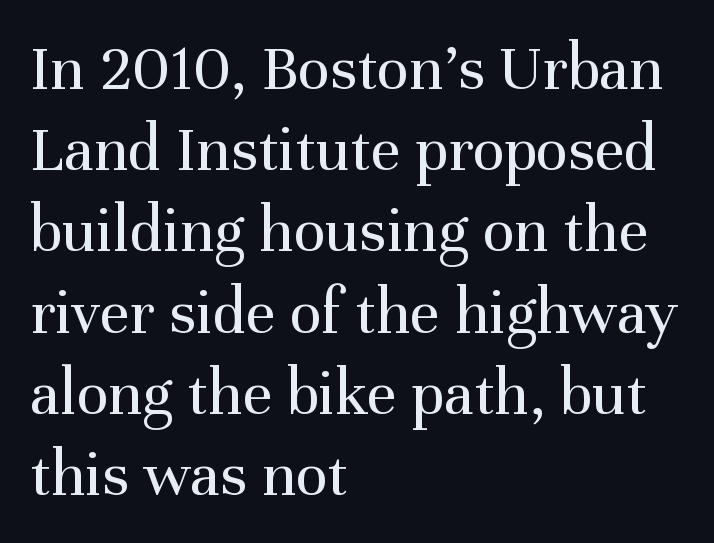
Q: Is the text bold? A: No.
Q: Is the text italic (slanted)? A: No, it is upright.
Q: Is the typeface a serif or a sans-serif typeface? A: Serif.
Q: Is the text underlined? A: No.
Q: How is the paragraph aligned? A: Left-aligned.
Q: Is the spacing between letters normal or unusually wide? A: Normal.
Q: Width (condensed, normal, or wide)? A: Normal.
Q: Stroke contrast? A: Medium.
Q: x-height? A: Medium.
Q: Monospaced? A: No.
